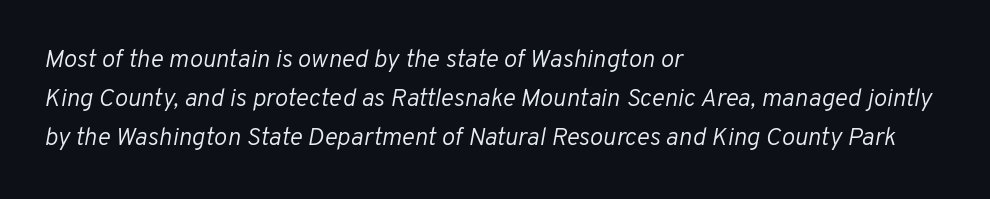
The image shows 25 px text type, italic (leaning right); set left-aligned, normal line spacing (1.56x), normal letter spacing, not underlined.
